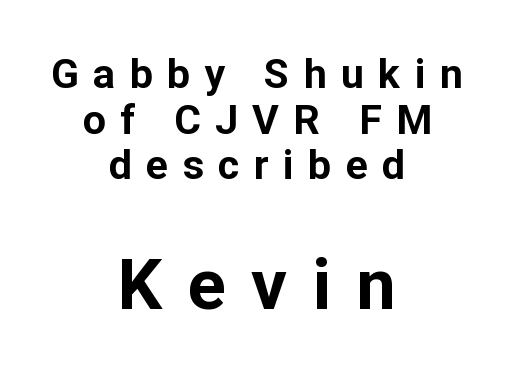
Between these two stacked blocks, the lower one wins on size. Beneath every word, the page is bare. Is there any slant? The stems are plumb. Short and long lines alike share a common midpoint.
